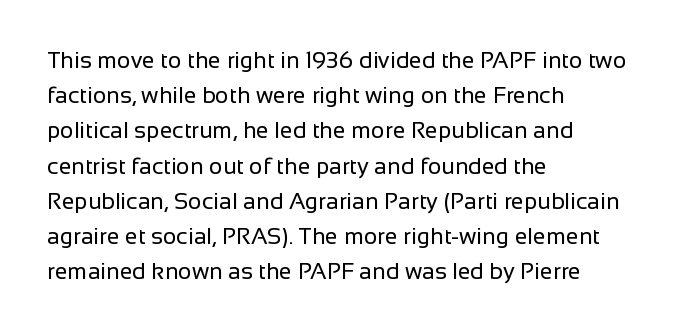
A typesetter would call this leading conventional body-copy spacing. Casual observation: everything's shoved over to the left. Counters stay open thanks to moderate or lighter strokes. The lettering stays uniformly vertical, giving the passage a roman look. No extra tracking has been applied to these lines. The gap between lines stays unmarked.
